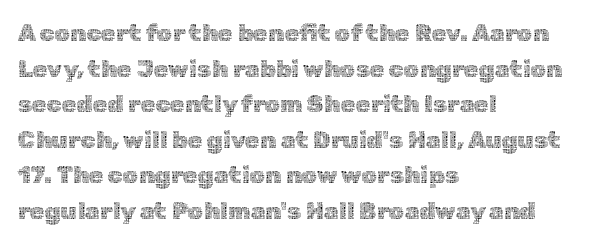
{"italic": "no", "bold": "no", "underline": "no", "align": "left", "line_spacing": "normal", "line_spacing_ratio": 1.48, "letter_spacing": "normal", "letter_spacing_em": 0.0, "glyph_px": 24}
